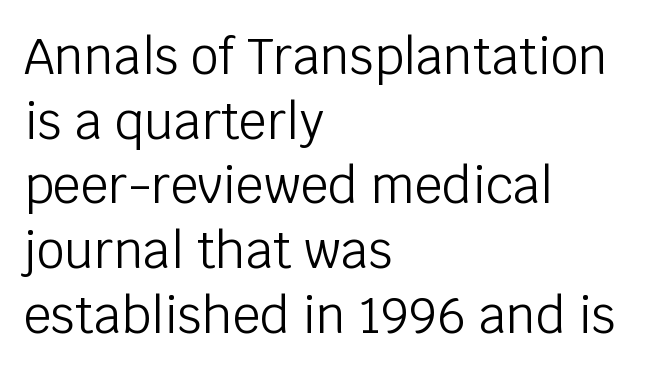
A roman cut, with each character standing at attention. The passage shown stacks its lines at a standard gap. The face used here is proportionally spaced, like ordinary book or web type. The strokes carry an ordinary text weight at most. Descender tails drop into unmarked territory.
